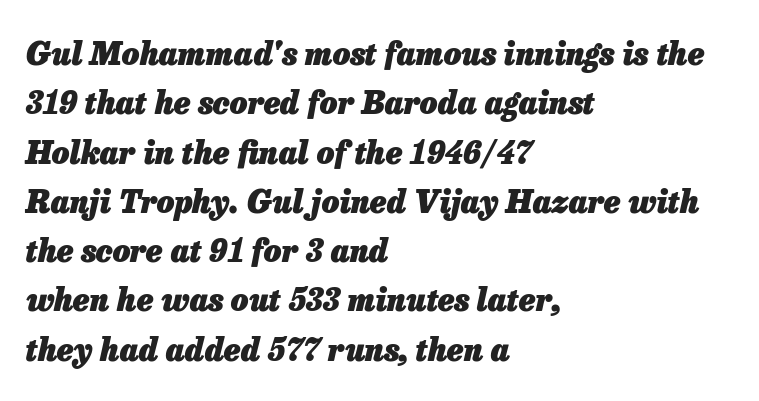
Would a proofreader flag this as italicized? Yes. Anything drawn beneath the words? Only blank space. These lines sit exactly where default settings would place them. Character widths vary here, with narrow letters taking less room than wide ones. Inter-character spacing is left at the font's built-in metrics.
